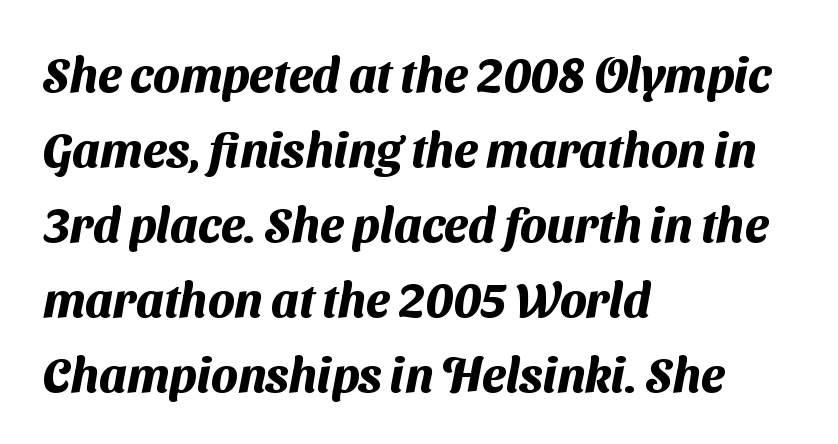
{"serif": "no", "bold": "yes", "weight": "heavy", "width": "normal", "stroke_contrast": "medium", "x_height": "medium", "monospaced": "no", "underline": "no", "align": "left", "line_spacing": "normal", "line_spacing_ratio": 1.56, "letter_spacing": "normal", "letter_spacing_em": 0.0, "glyph_px": 48}
